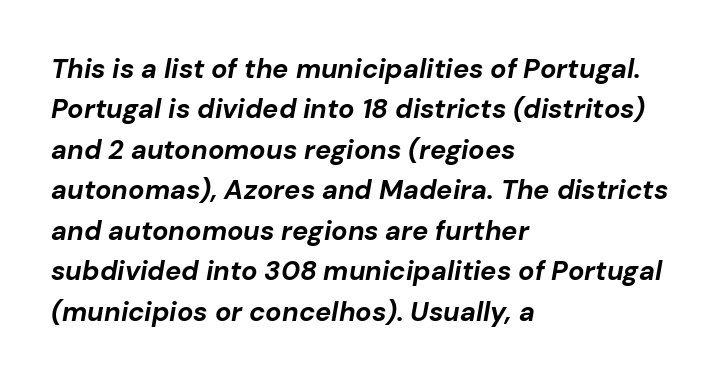
Q: Is the text bold? A: Yes.
Q: Is the text italic (slanted)? A: Yes, it leans right by about 10 degrees.
Q: Is the text underlined? A: No.
Q: How is the paragraph aligned? A: Left-aligned.
Q: Is the spacing between letters normal or unusually wide? A: Normal.
Q: Is the spacing between lines tight, normal or loose? A: Normal.
